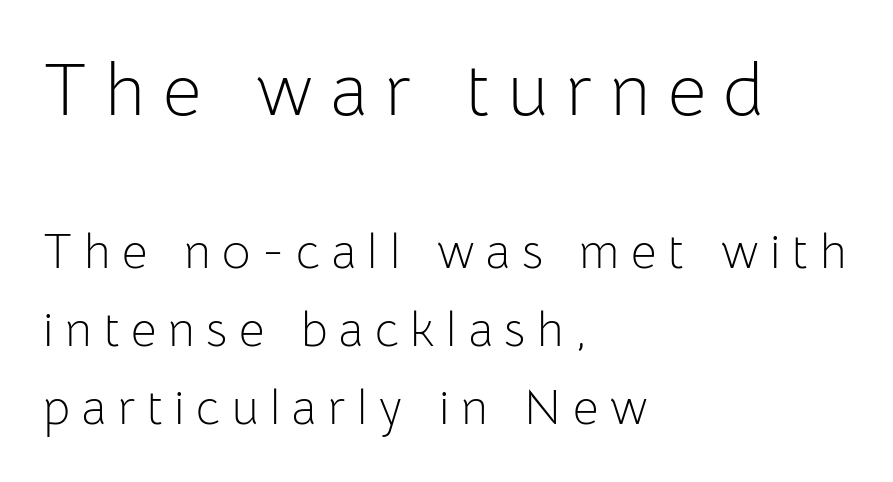
{"serif": "no", "italic": "no", "bold": "no", "weight": "light", "width": "normal", "stroke_contrast": "low", "x_height": "medium", "monospaced": "no", "underline": "no", "align": "left", "line_spacing": "normal", "line_spacing_ratio": 1.59, "letter_spacing": "wide", "letter_spacing_em": 0.24, "larger_block": "first", "size_ratio": 1.51, "glyph_px": 74}
